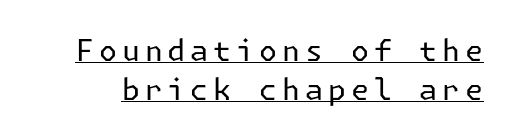
Q: Is the text bold? A: No.
Q: Is the text italic (slanted)? A: No, it is upright.
Q: Is the typeface a serif or a sans-serif typeface? A: Sans-serif.
Q: Is the text underlined? A: Yes.
Q: Is the spacing between lines tight, normal or loose? A: Normal.
Q: Width (condensed, normal, or wide)? A: Normal.
Q: Stroke contrast? A: Low.
Q: x-height? A: Medium.
